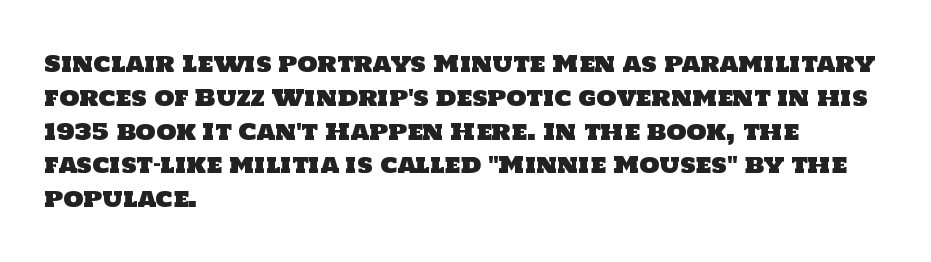
Q: Is the text underlined? A: No.
Q: How is the paragraph aligned? A: Left-aligned.
Q: Is the spacing between letters normal or unusually wide? A: Normal.
Q: Is the spacing between lines tight, normal or loose? A: Normal.
